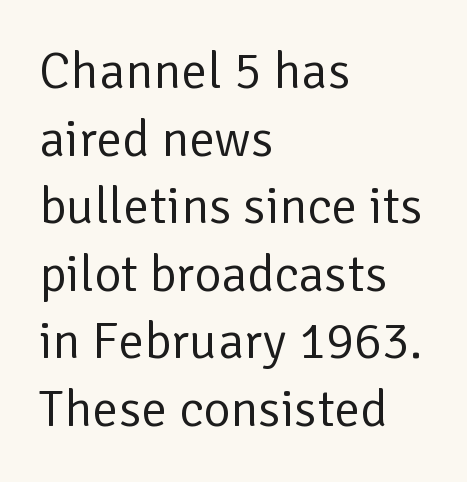
Q: Is the text bold? A: No.
Q: Is the text italic (slanted)? A: No, it is upright.
Q: Is the typeface a serif or a sans-serif typeface? A: Sans-serif.
Q: Is the text underlined? A: No.
Q: How is the paragraph aligned? A: Left-aligned.
Q: Is the spacing between letters normal or unusually wide? A: Normal.
Q: Is the spacing between lines tight, normal or loose? A: Normal.
Q: Width (condensed, normal, or wide)? A: Normal.
Q: Stroke contrast? A: Low.
Q: x-height? A: Medium.
Q: Monospaced? A: No.
